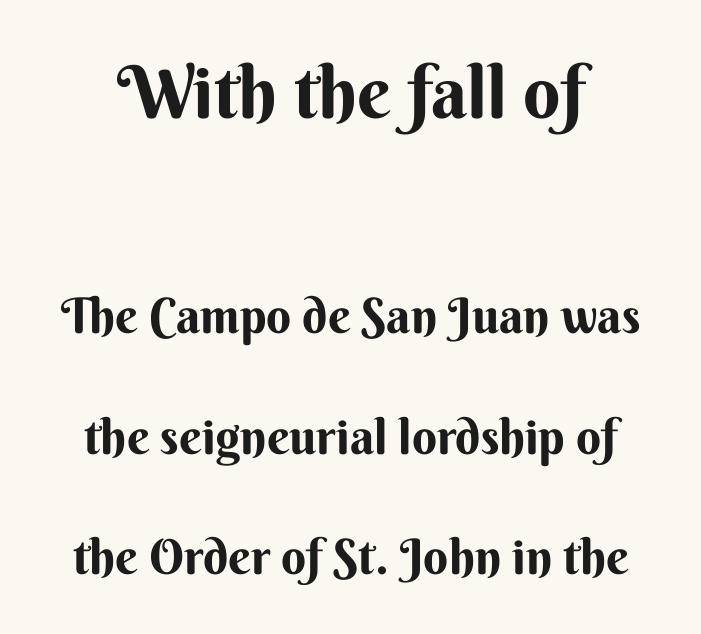
The lines are spread far apart with generous leading. Descenders are the only things crossing below the line. Character widths vary here, with narrow letters taking less room than wide ones. Weight check: bold — yes, fully. Larger block? The one above; the one below is distinctly smaller. Serifs: no, the terminals of the letterforms are clean.
